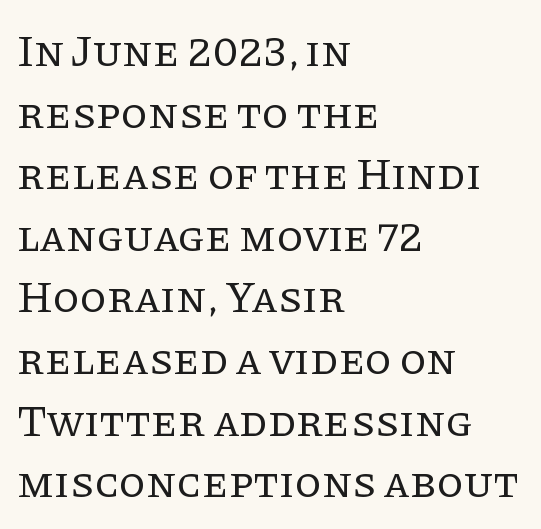
Q: Is the text bold? A: No.
Q: Is the text italic (slanted)? A: No, it is upright.
Q: Is the typeface a serif or a sans-serif typeface? A: Serif.
Q: Is the text underlined? A: No.
Q: How is the paragraph aligned? A: Left-aligned.
Q: Is the spacing between letters normal or unusually wide? A: Normal.
Q: Is the spacing between lines tight, normal or loose? A: Normal.
Q: Width (condensed, normal, or wide)? A: Normal.
Q: Stroke contrast? A: Low.
Q: x-height? A: Large.
Q: Monospaced? A: No.
